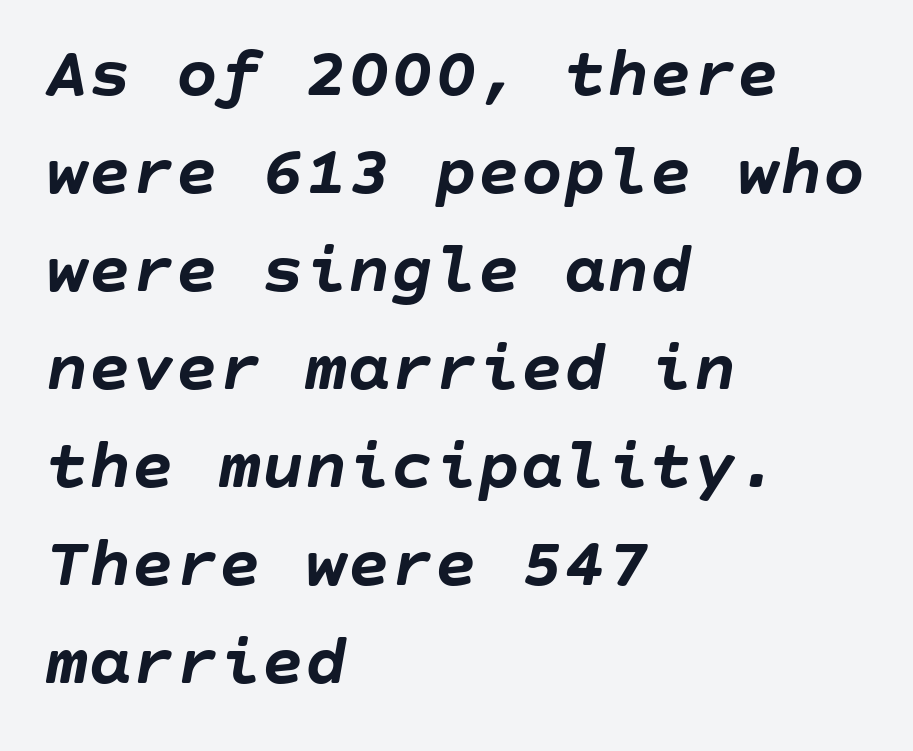
{"italic": "yes", "lean": "right", "slant_degrees": 10, "bold": "yes", "weight": "semibold", "width": "normal", "stroke_contrast": "low", "x_height": "large", "underline": "no", "align": "left", "line_spacing": "normal", "line_spacing_ratio": 1.36, "letter_spacing": "normal", "letter_spacing_em": 0.0, "glyph_px": 72}
